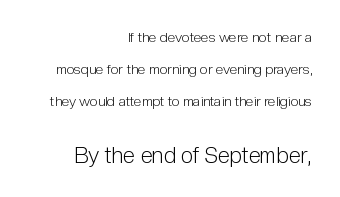
{"italic": "no", "bold": "no", "underline": "no", "align": "right", "line_spacing": "loose", "line_spacing_ratio": 2.29, "letter_spacing": "normal", "letter_spacing_em": 0.0, "larger_block": "second", "size_ratio": 1.57, "glyph_px": 22}
